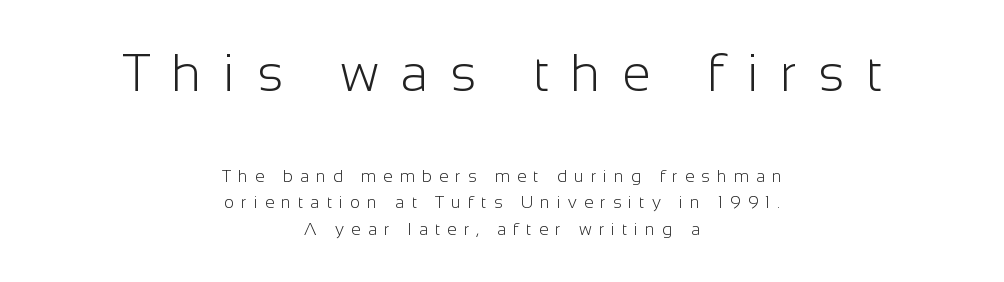
Q: Is the text bold? A: No.
Q: Is the text italic (slanted)? A: No, it is upright.
Q: Is the typeface a serif or a sans-serif typeface? A: Sans-serif.
Q: Is the text underlined? A: No.
Q: How is the paragraph aligned? A: Centered.
Q: Is the spacing between letters normal or unusually wide? A: Unusually wide.
Q: Is the spacing between lines tight, normal or loose? A: Normal.
Q: Which block of text is set in a larger size, the first (top) or the second (bottom)? A: The first (top) one.
Q: Width (condensed, normal, or wide)? A: Normal.
Q: Stroke contrast? A: Low.
Q: x-height? A: Medium.
Q: Monospaced? A: No.
